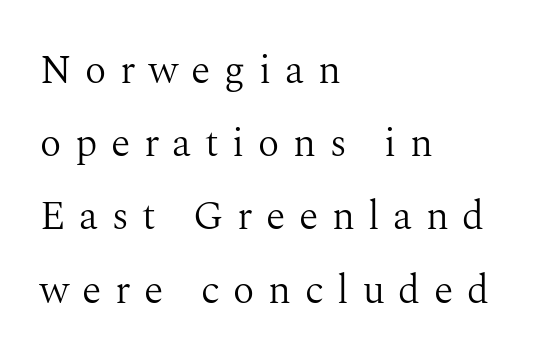
The image shows 40 px light serif type, upright; set left-aligned, line spacing 1.83x, unusually wide letter spacing (+0.34 em), not underlined; medium stroke contrast and a medium x-height.
